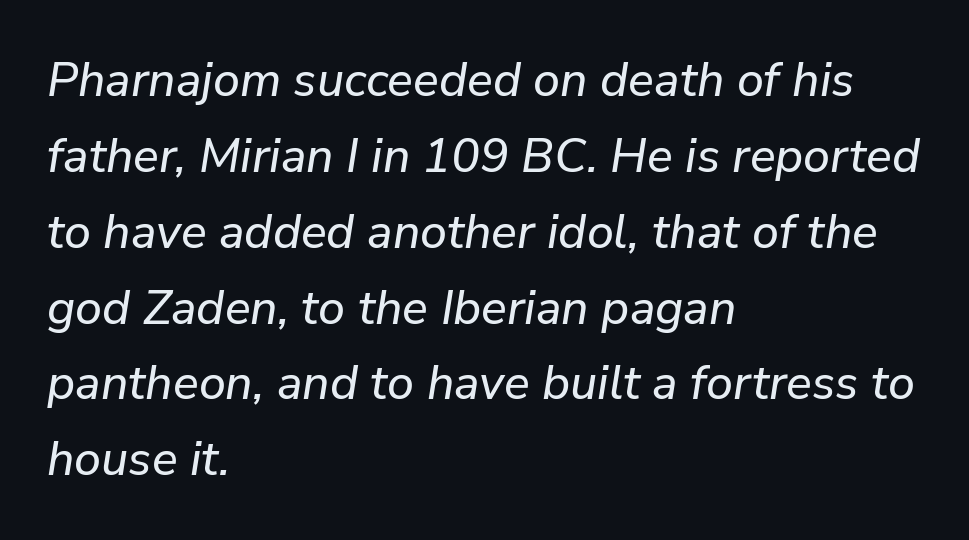
Visually the block forms a straight wall on the left and a jagged coastline on the right. Here the designer chose a conventional face with non-uniform glyph widths. The space beneath each line is pristine and unruled. The designer left line spacing at the default. Short note: letters normally spaced.
